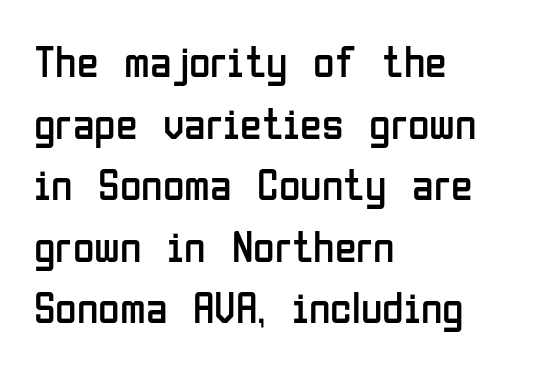
{"serif": "no", "italic": "no", "bold": "no", "weight": "regular", "width": "condensed", "stroke_contrast": "low", "x_height": "medium", "monospaced": "no", "underline": "no", "align": "left", "line_spacing": "normal", "line_spacing_ratio": 1.4, "letter_spacing": "normal", "letter_spacing_em": 0.0, "glyph_px": 44}
